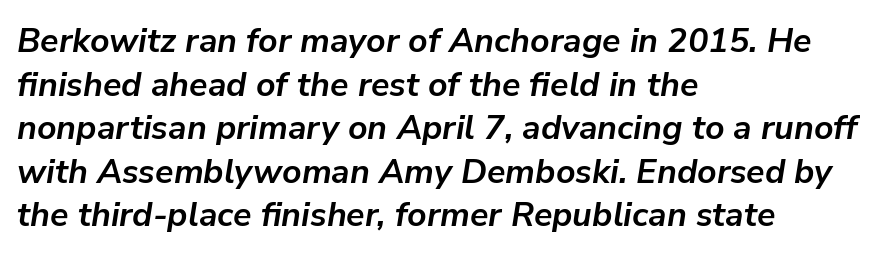
{"italic": "yes", "lean": "right", "slant_degrees": 9, "bold": "yes", "weight": "semibold", "width": "normal", "stroke_contrast": "low", "x_height": "medium", "monospaced": "no", "underline": "no", "align": "left", "line_spacing": "normal", "line_spacing_ratio": 1.28, "letter_spacing": "normal", "letter_spacing_em": 0.0, "glyph_px": 34}
